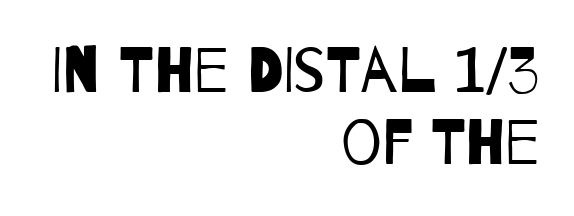
{"serif": "no", "bold": "no", "weight": "regular", "width": "condensed", "stroke_contrast": "low", "x_height": "large", "monospaced": "no", "underline": "no", "align": "right", "line_spacing": "tight", "line_spacing_ratio": 1.13, "letter_spacing": "normal", "letter_spacing_em": 0.0, "glyph_px": 64}
